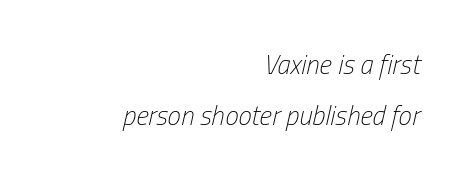
The image shows 27 px text type, italic (leaning right); set right-aligned, line spacing 1.88x, normal letter spacing, not underlined.
